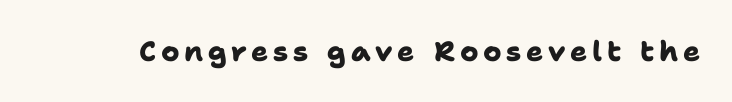
Q: Is the text bold? A: Yes.
Q: Is the typeface a serif or a sans-serif typeface? A: Sans-serif.
Q: Is the text underlined? A: No.
Q: Width (condensed, normal, or wide)? A: Normal.
Q: Stroke contrast? A: Low.
Q: x-height? A: Medium.
Q: Monospaced? A: No.
